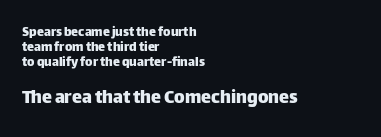
Q: Is the text italic (slanted)? A: No, it is upright.
Q: Is the text underlined? A: No.
Q: How is the paragraph aligned? A: Left-aligned.
Q: Is the spacing between letters normal or unusually wide? A: Normal.
Q: Is the spacing between lines tight, normal or loose? A: Tight.
Q: Which block of text is set in a larger size, the first (top) or the second (bottom)? A: The second (bottom) one.
